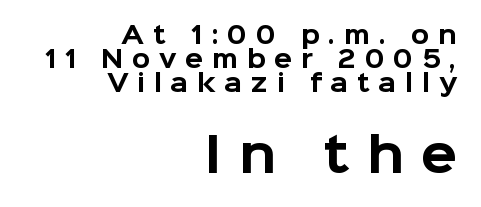
The image shows 47 px bold sans-serif type, upright; set right-aligned, tight line spacing (1.01x), unusually wide letter spacing (+0.36 em), not underlined; the second (bottom) block is 1.96x larger; low stroke contrast and a medium x-height.
